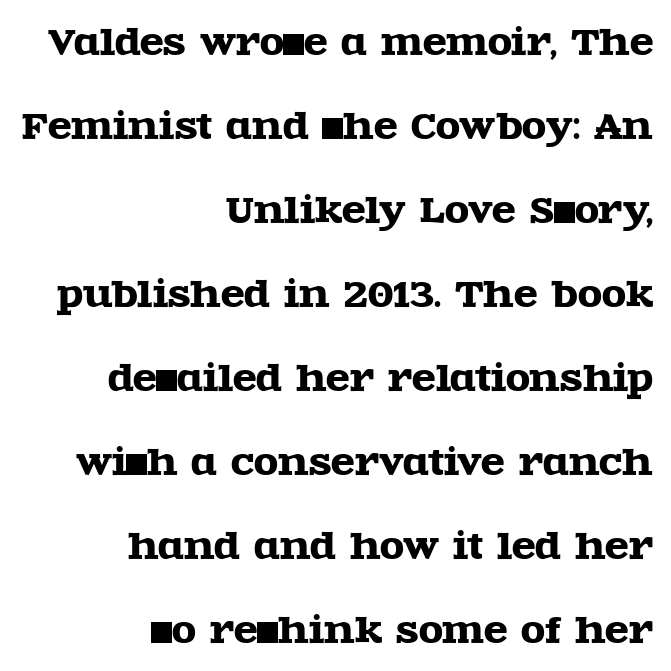
{"serif": "yes", "italic": "no", "width": "wide", "x_height": "large", "monospaced": "no", "underline": "no", "align": "right", "line_spacing": "loose", "line_spacing_ratio": 2.4, "letter_spacing": "normal", "letter_spacing_em": 0.0, "glyph_px": 35}
